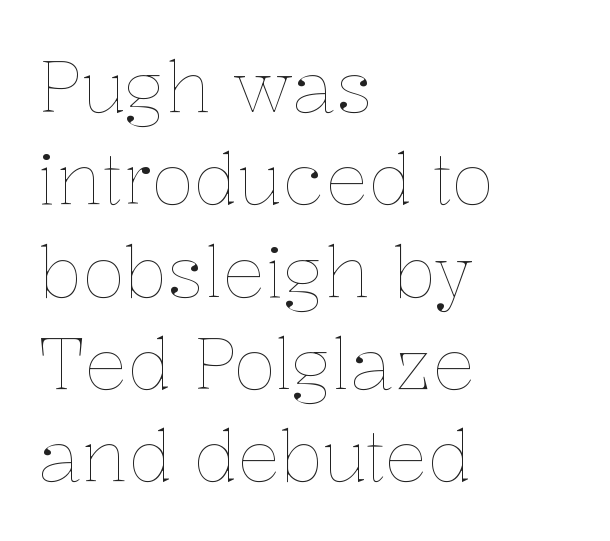
Q: Is the text bold? A: No.
Q: Is the text italic (slanted)? A: No, it is upright.
Q: Is the text underlined? A: No.
Q: How is the paragraph aligned? A: Left-aligned.
Q: Is the spacing between letters normal or unusually wide? A: Normal.
Q: Is the spacing between lines tight, normal or loose? A: Normal.
Q: Width (condensed, normal, or wide)? A: Normal.
Q: Stroke contrast? A: Low.
Q: x-height? A: Medium.
Q: Monospaced? A: No.
